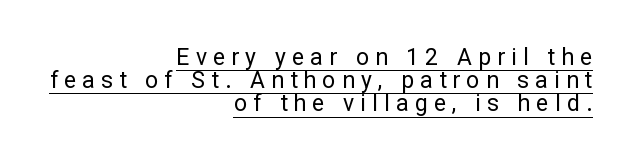
The image shows 23 px text type, upright; set right-aligned, tight line spacing (1.01x), unusually wide letter spacing (+0.27 em), underlined.
